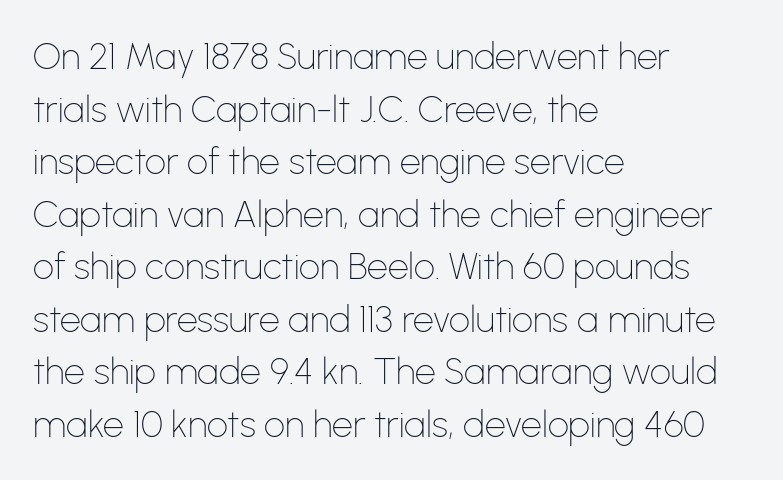
Each letter keeps its own natural width here, so spacing adapts to shape. The rag falls on the right side of this text block. Designer's note — italics off, roman on. The tracking reads as untouched default to a designer's eye. The vertical gap from one line to the next is medium. Underline: absent.
